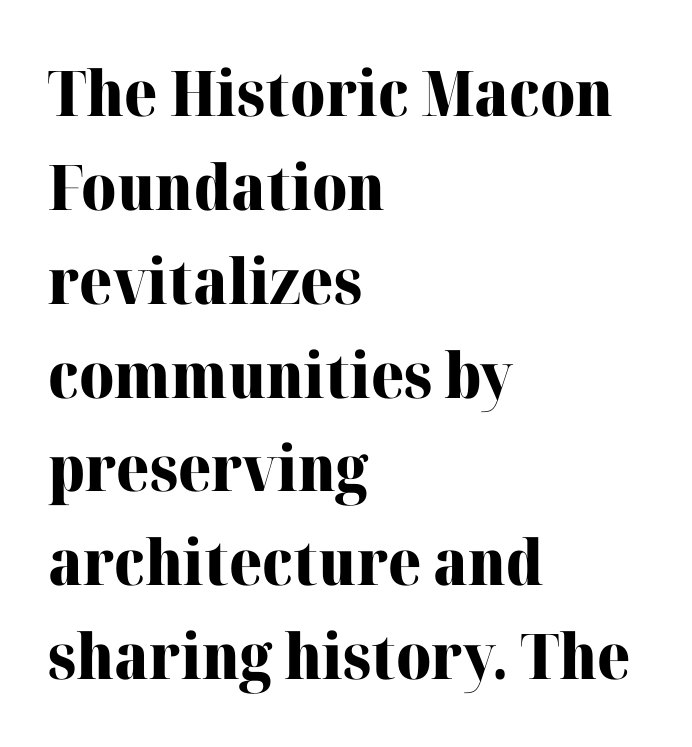
{"serif": "yes", "italic": "no", "bold": "yes", "weight": "heavy", "width": "normal", "stroke_contrast": "high", "x_height": "medium", "monospaced": "no", "underline": "no", "align": "left", "line_spacing": "normal", "line_spacing_ratio": 1.49, "letter_spacing": "normal", "letter_spacing_em": 0.0, "glyph_px": 63}
